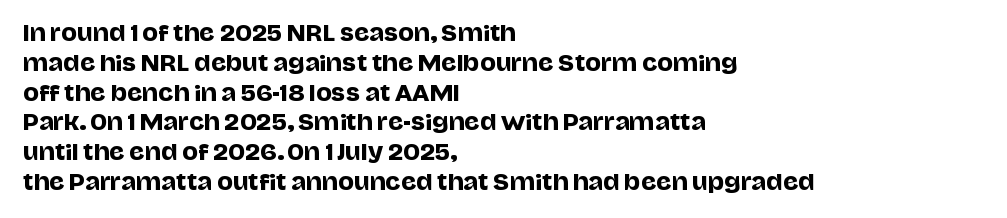
The image shows 21 px text type, upright; set left-aligned, normal line spacing (1.42x), normal letter spacing, not underlined.
